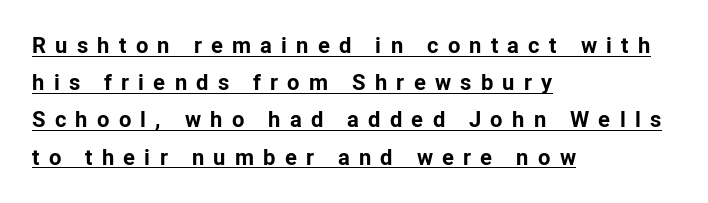
The image shows 22 px bold type, upright; set left-aligned, normal line spacing (1.69x), unusually wide letter spacing (+0.42 em), underlined.
